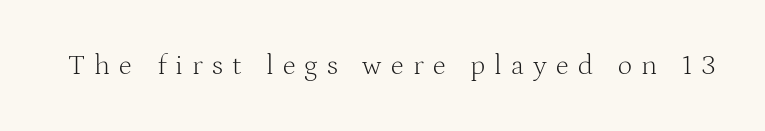
{"serif": "yes", "italic": "no", "bold": "no", "weight": "light", "width": "normal", "stroke_contrast": "medium", "x_height": "medium", "monospaced": "no", "underline": "no", "letter_spacing": "wide", "letter_spacing_em": 0.33, "glyph_px": 28}
